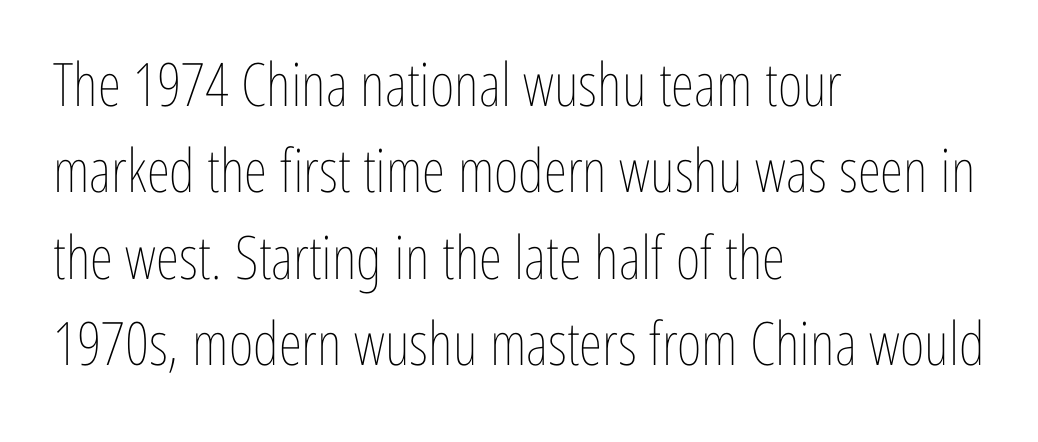
The image shows 60 px thin, condensed type, upright; set left-aligned, normal line spacing (1.44x), normal letter spacing, not underlined; low stroke contrast and a medium x-height.
